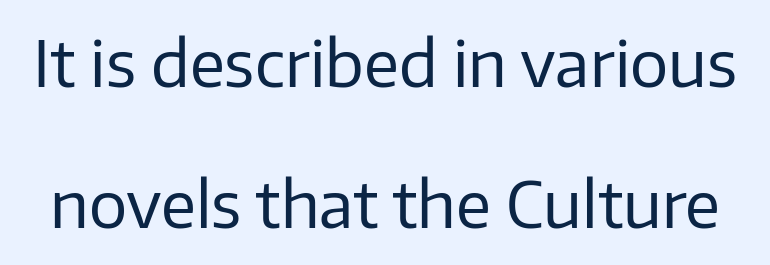
The weight would be labelled regular, book, light, or lighter still. Bare-footed words on every line. Upright lettering throughout. Looks like regular typesetting: each glyph gets only the width it needs. Caption: standard tracking, unaltered.
